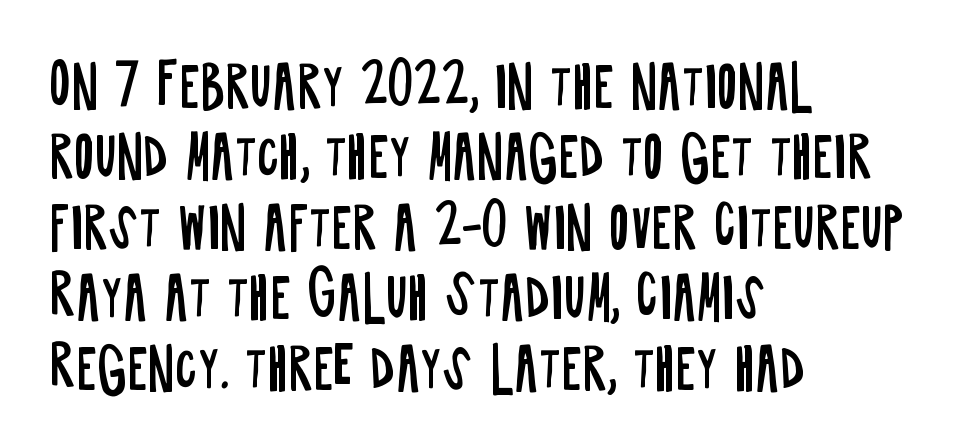
Q: Is the text bold? A: No.
Q: Is the text italic (slanted)? A: No, it is upright.
Q: Is the typeface a serif or a sans-serif typeface? A: Sans-serif.
Q: Is the text underlined? A: No.
Q: How is the paragraph aligned? A: Left-aligned.
Q: Is the spacing between letters normal or unusually wide? A: Normal.
Q: Is the spacing between lines tight, normal or loose? A: Normal.
Q: Width (condensed, normal, or wide)? A: Condensed.
Q: Stroke contrast? A: Low.
Q: x-height? A: Large.
Q: Monospaced? A: No.
